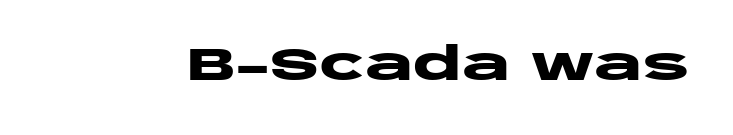
Q: Is the text bold? A: Yes.
Q: Is the text italic (slanted)? A: No, it is upright.
Q: Is the typeface a serif or a sans-serif typeface? A: Sans-serif.
Q: Is the text underlined? A: No.
Q: Is the spacing between letters normal or unusually wide? A: Normal.
Q: Width (condensed, normal, or wide)? A: Wide.
Q: Stroke contrast? A: Low.
Q: x-height? A: Large.
Q: Monospaced? A: No.
